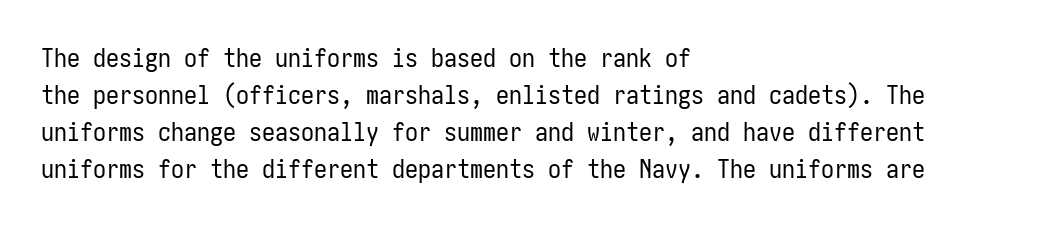
Rule under the text: the space is simply empty. The tracking reads as untouched default to a designer's eye. Compared with a typical body face, this is equally light or lighter still. A student would call this left alignment; a typographer would say flush left, rag right. The rows are spaced the way most documents space them.
